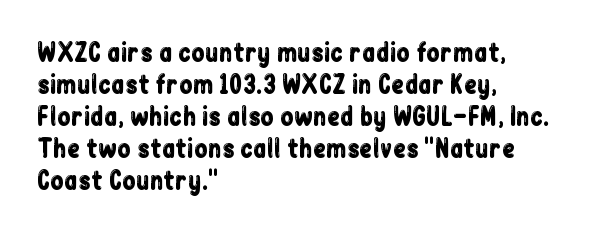
Q: Is the text italic (slanted)? A: No, it is upright.
Q: Is the text underlined? A: No.
Q: How is the paragraph aligned? A: Left-aligned.
Q: Is the spacing between letters normal or unusually wide? A: Normal.
Q: Is the spacing between lines tight, normal or loose? A: Normal.
